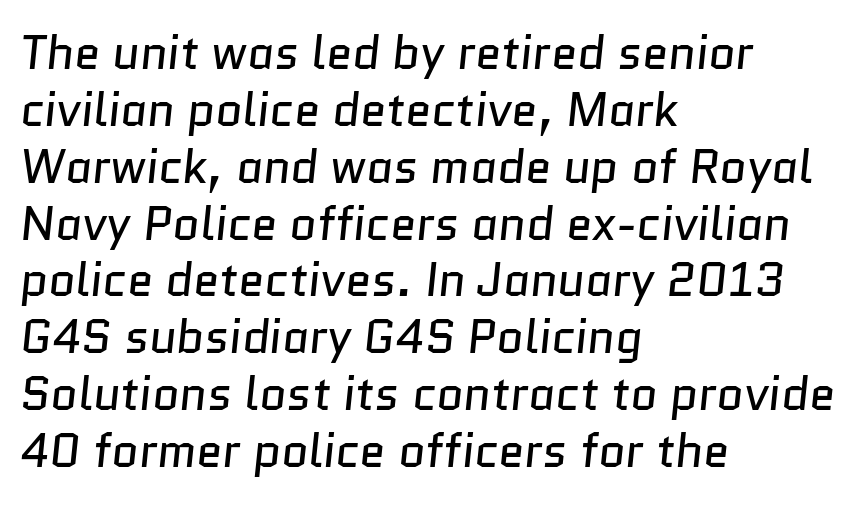
The image shows 47 px regular-weight sans-serif type; set left-aligned, line spacing 1.21x, normal letter spacing, not underlined; low stroke contrast and a medium x-height.
